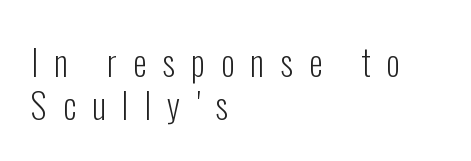
Stroke terminals: plain, sans-serif. In terms of posture, this sample is upright. Bare-footed words on every line. Substantial extra tracking has been applied to these lines. If you drew a ruler down the left edge, every line would touch it. The strokes are not fattened; the text isn't bold.
